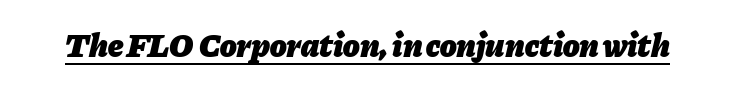
{"italic": "yes", "lean": "right", "slant_degrees": 11, "bold": "yes", "weight": "heavy", "width": "normal", "stroke_contrast": "low", "x_height": "medium", "monospaced": "no", "underline": "yes", "letter_spacing": "normal", "letter_spacing_em": 0.0, "glyph_px": 34}
